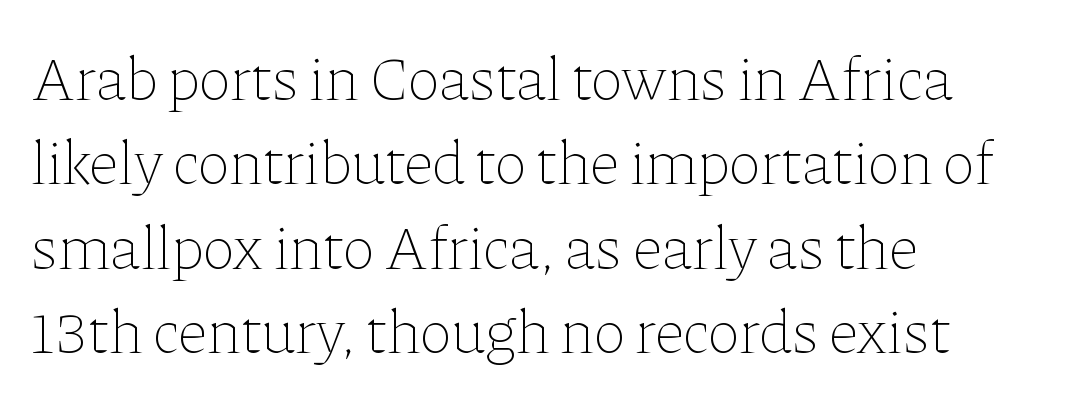
{"italic": "no", "bold": "no", "weight": "thin", "width": "normal", "stroke_contrast": "low", "x_height": "medium", "monospaced": "no", "underline": "no", "align": "left", "line_spacing": "normal", "line_spacing_ratio": 1.36, "letter_spacing": "normal", "letter_spacing_em": 0.0, "glyph_px": 62}
